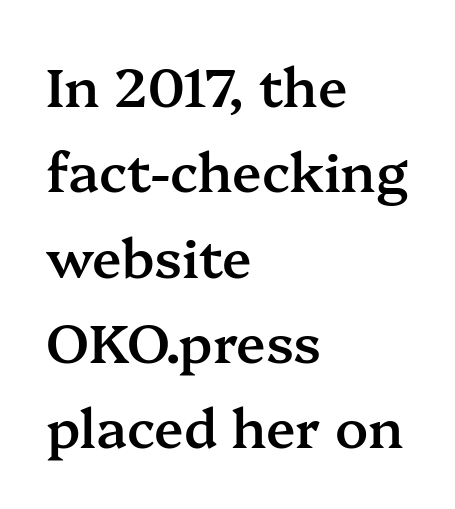
A typesetter would call this leading conventional body-copy spacing. Quick note: underline off. In terms of letterspacing, this is plain default setting. The rendering uses a semibold face; strokes are thickened but not to full bold.
